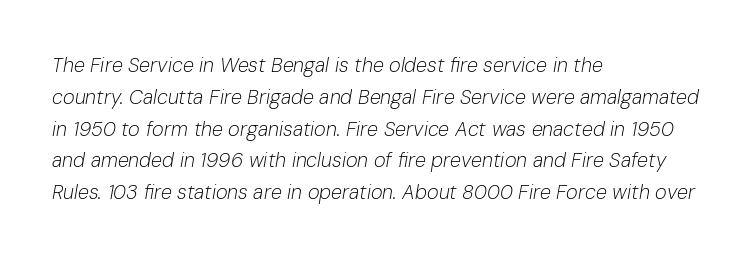
{"italic": "yes", "lean": "right", "slant_degrees": 10, "bold": "no", "underline": "no", "align": "left", "line_spacing": "normal", "line_spacing_ratio": 1.59, "letter_spacing": "normal", "letter_spacing_em": 0.0, "glyph_px": 20}
